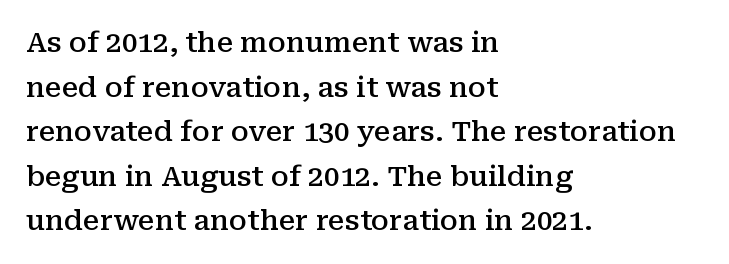
Q: Is the text bold? A: Semi-bold.
Q: Is the text italic (slanted)? A: No, it is upright.
Q: Is the typeface a serif or a sans-serif typeface? A: Serif.
Q: Is the text underlined? A: No.
Q: How is the paragraph aligned? A: Left-aligned.
Q: Is the spacing between letters normal or unusually wide? A: Normal.
Q: Is the spacing between lines tight, normal or loose? A: Normal.
Q: Width (condensed, normal, or wide)? A: Normal.
Q: Stroke contrast? A: Medium.
Q: x-height? A: Medium.
Q: Monospaced? A: No.
